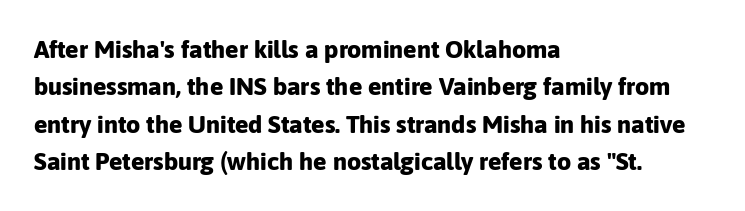
Q: Is the text bold? A: Yes.
Q: Is the text italic (slanted)? A: No, it is upright.
Q: Is the text underlined? A: No.
Q: How is the paragraph aligned? A: Left-aligned.
Q: Is the spacing between letters normal or unusually wide? A: Normal.
Q: Is the spacing between lines tight, normal or loose? A: Normal.
